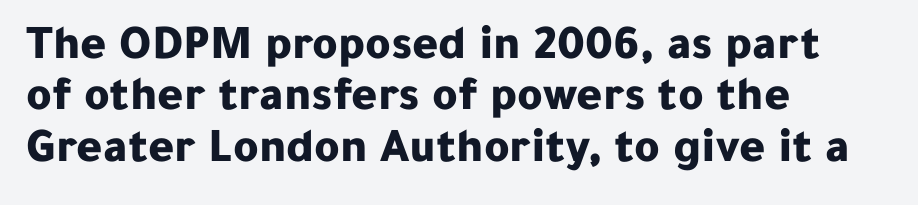
Students, note that the glyphs here touch the page at normal intervals. The text was rendered using a sans face with plain stroke endings. The rendering uses natural spacing where letterforms have individual widths. Closely set lines give the paragraph a compact silhouette. Teacher's note: observe the even left margin — that is flush-left alignment. This is heavy type, rendered in bold.
